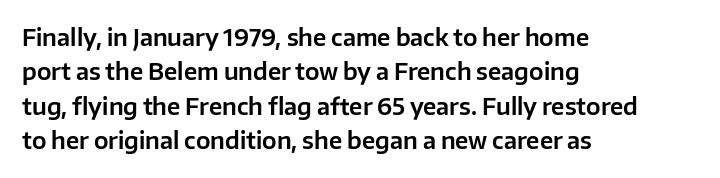
The image shows 23 px text type, upright; set left-aligned, normal line spacing (1.5x), normal letter spacing, not underlined.
